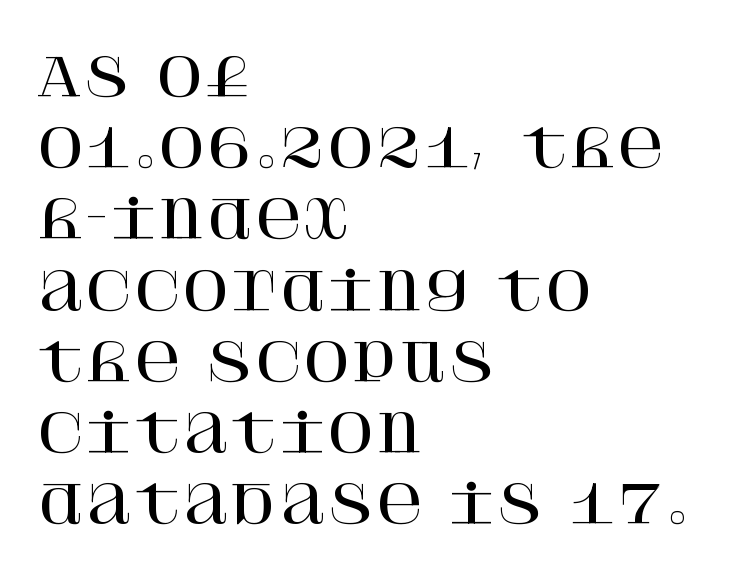
The image shows 52 px serif type, upright; set left-aligned, normal line spacing (1.37x), normal letter spacing, not underlined; high stroke contrast and a large x-height.
